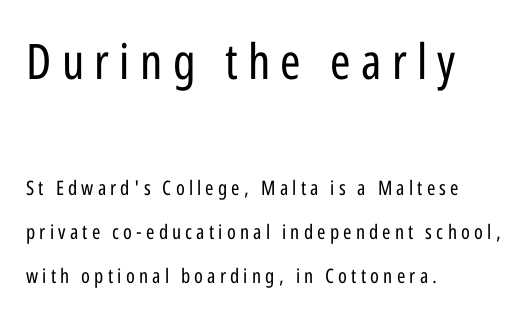
{"serif": "no", "italic": "no", "bold": "no", "weight": "regular", "width": "condensed", "stroke_contrast": "low", "x_height": "medium", "monospaced": "no", "underline": "no", "align": "left", "line_spacing": "loose", "line_spacing_ratio": 2.2, "letter_spacing": "wide", "letter_spacing_em": 0.21, "larger_block": "first", "size_ratio": 2.45, "glyph_px": 49}
